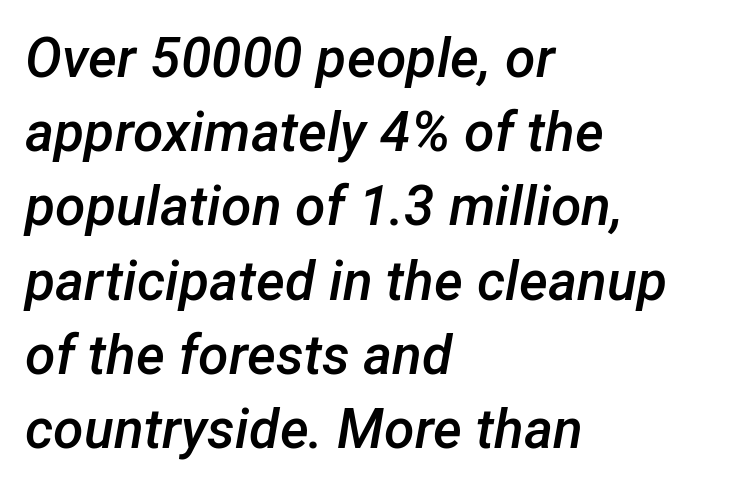
{"italic": "yes", "lean": "right", "slant_degrees": 12, "bold": "semi", "weight": "semibold", "width": "normal", "stroke_contrast": "low", "x_height": "medium", "monospaced": "no", "underline": "no", "align": "left", "line_spacing": "normal", "line_spacing_ratio": 1.35, "letter_spacing": "normal", "letter_spacing_em": 0.0, "glyph_px": 55}
